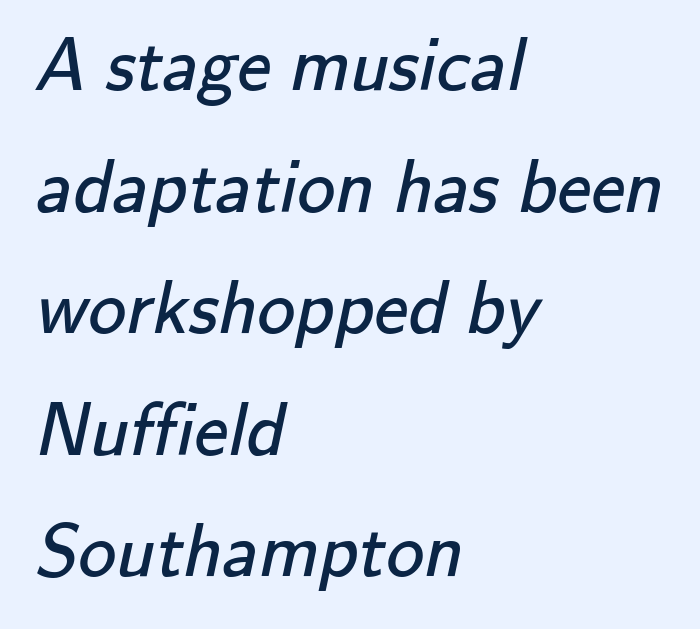
{"serif": "no", "bold": "no", "weight": "regular", "width": "normal", "stroke_contrast": "low", "x_height": "small", "monospaced": "no", "underline": "no", "align": "left", "line_spacing": "normal", "line_spacing_ratio": 1.6, "letter_spacing": "normal", "letter_spacing_em": 0.0, "glyph_px": 76}
